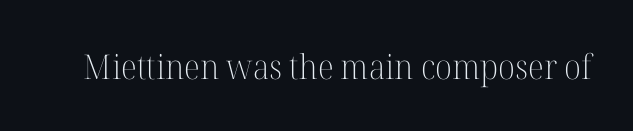
Q: Is the text bold? A: No.
Q: Is the text italic (slanted)? A: No, it is upright.
Q: Is the typeface a serif or a sans-serif typeface? A: Serif.
Q: Is the text underlined? A: No.
Q: Is the spacing between letters normal or unusually wide? A: Normal.
Q: Width (condensed, normal, or wide)? A: Normal.
Q: Stroke contrast? A: High.
Q: x-height? A: Medium.
Q: Monospaced? A: No.
